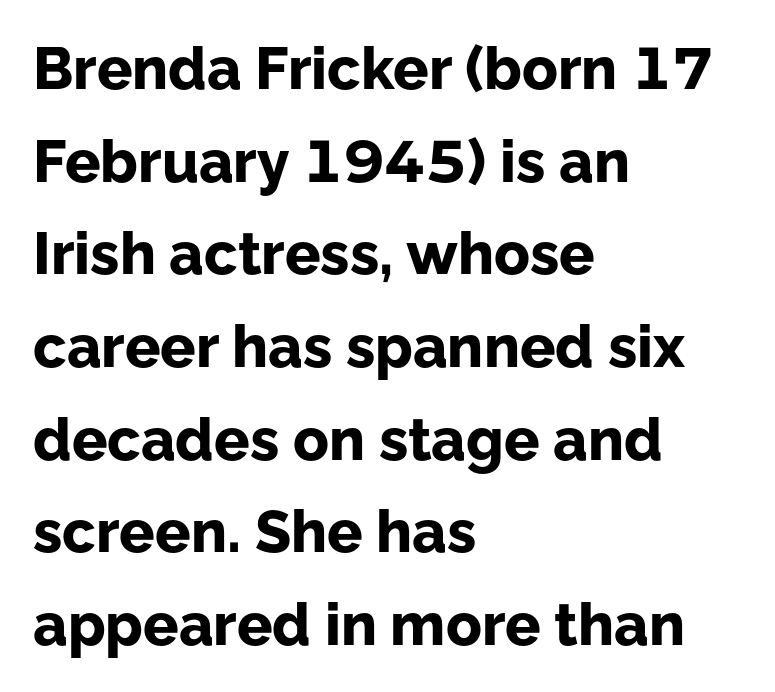
The image shows 59 px bold sans-serif type, upright; set left-aligned, normal line spacing (1.57x), normal letter spacing, not underlined; low stroke contrast and a medium x-height.
